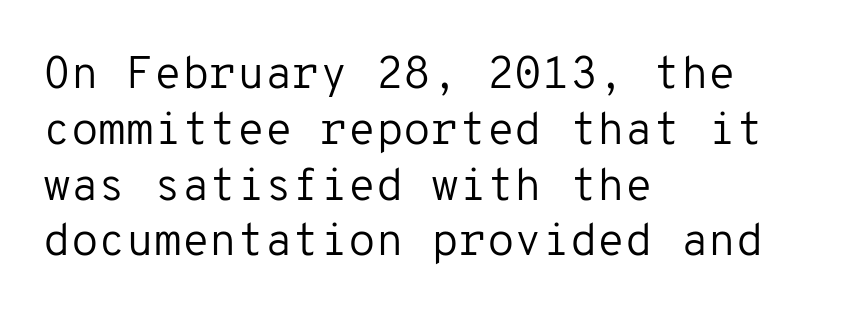
{"serif": "no", "italic": "no", "bold": "no", "weight": "regular", "width": "normal", "stroke_contrast": "low", "x_height": "medium", "monospaced": "yes", "underline": "no", "align": "left", "line_spacing_ratio": 1.24, "letter_spacing": "normal", "letter_spacing_em": 0.0, "glyph_px": 45}
